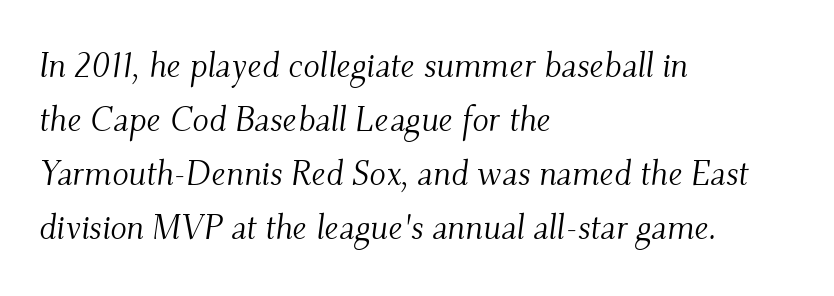
No letter is thick-stroked: the sample isn't bold. Casual observation: everything's shoved over to the left. The letterforms sit shoulder to shoulder at normal distance. Normally led — the rows are evenly, conventionally spaced.
